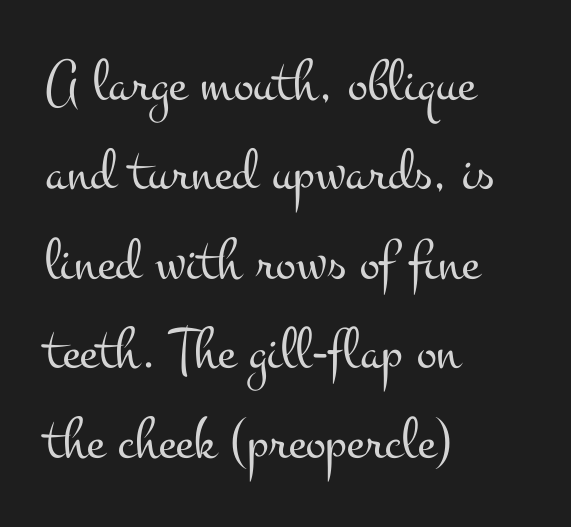
{"serif": "yes", "bold": "no", "weight": "light", "width": "wide", "stroke_contrast": "medium", "x_height": "small", "monospaced": "no", "underline": "no", "align": "left", "line_spacing": "normal", "line_spacing_ratio": 1.49, "letter_spacing": "normal", "letter_spacing_em": 0.0, "glyph_px": 60}
